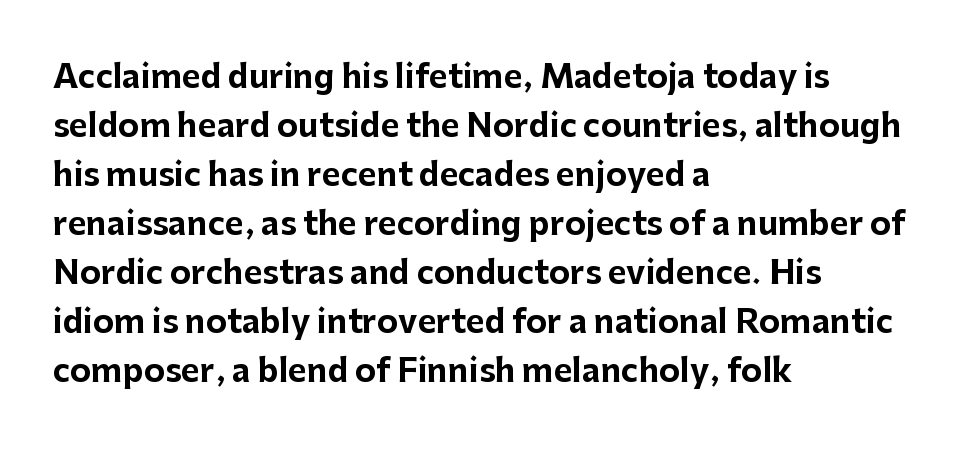
{"serif": "no", "italic": "no", "bold": "yes", "weight": "bold", "width": "normal", "stroke_contrast": "low", "x_height": "medium", "monospaced": "no", "underline": "no", "align": "left", "line_spacing": "normal", "line_spacing_ratio": 1.53, "letter_spacing": "normal", "letter_spacing_em": 0.0, "glyph_px": 32}
